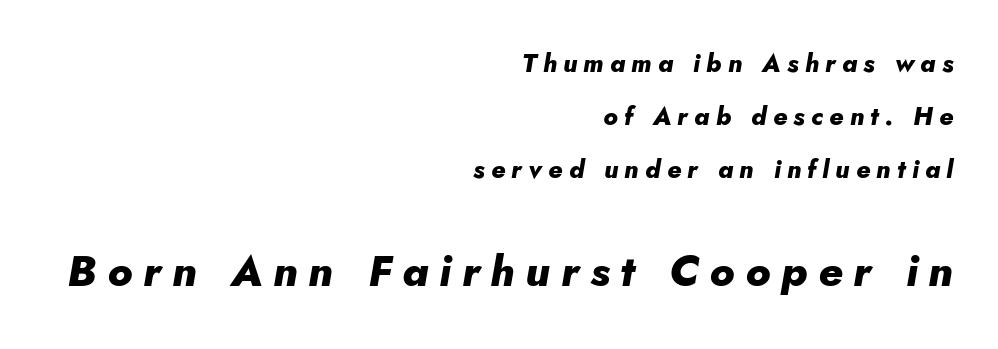
{"italic": "yes", "lean": "right", "slant_degrees": 5, "bold": "yes", "weight": "heavy", "width": "normal", "stroke_contrast": "low", "x_height": "small", "monospaced": "no", "underline": "no", "align": "right", "line_spacing": "loose", "line_spacing_ratio": 2.13, "letter_spacing": "wide", "letter_spacing_em": 0.25, "larger_block": "second", "size_ratio": 1.72, "glyph_px": 43}
